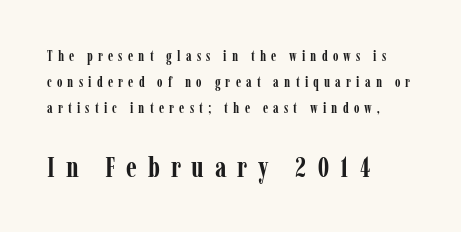
{"serif": "yes", "italic": "no", "bold": "yes", "weight": "semibold", "width": "condensed", "stroke_contrast": "low", "x_height": "medium", "monospaced": "no", "underline": "no", "align": "left", "line_spacing_ratio": 1.87, "letter_spacing": "wide", "letter_spacing_em": 0.37, "larger_block": "second", "size_ratio": 2.07, "glyph_px": 29}
